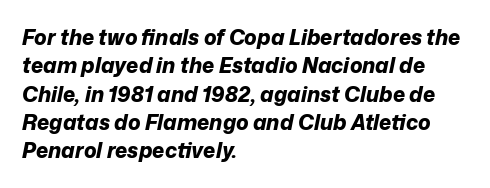
{"italic": "yes", "lean": "right", "slant_degrees": 12, "bold": "yes", "underline": "no", "align": "left", "line_spacing": "normal", "line_spacing_ratio": 1.35, "letter_spacing": "normal", "letter_spacing_em": 0.0, "glyph_px": 21}
